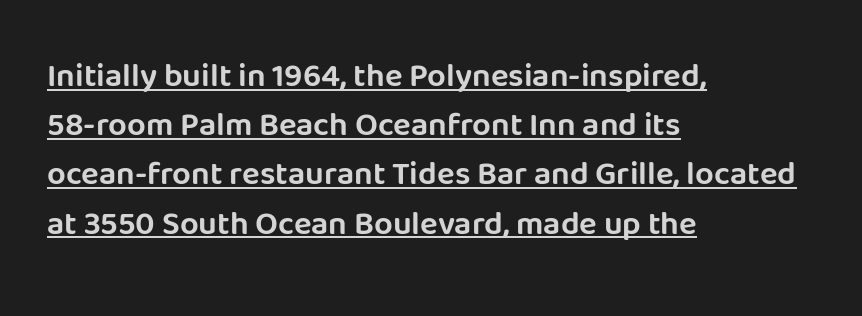
The setting favours the left margin, as ordinary paragraphs usually do. A typesetter would call this leading conventional body-copy spacing. A typesetter would call this proportional, since set widths differ per character. Type style note: lacks serifs. Underline: present. Every character sits straight up, as roman type does.
